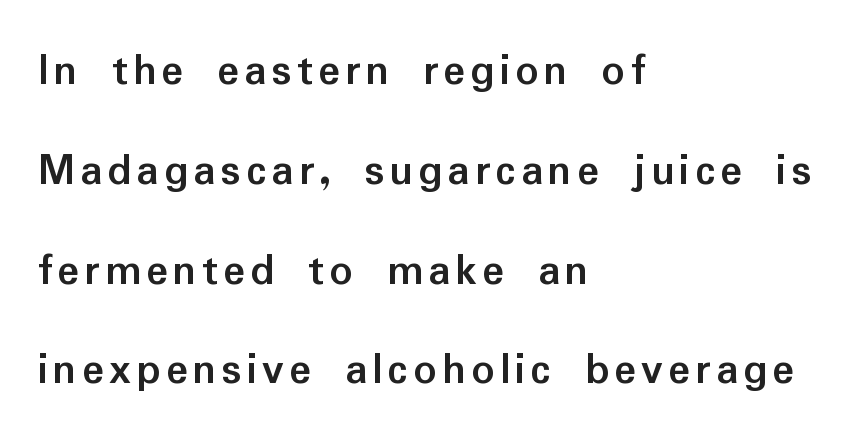
These lines are set flush left with a ragged right edge. Stroke thickness is high; the sample reads as a true bold. Looks like regular typesetting: each glyph gets only the width it needs. Are there feet on the stems? There aren't — it's a sans. The vertical gap from one line to the next is large. The words here are not underlined.
